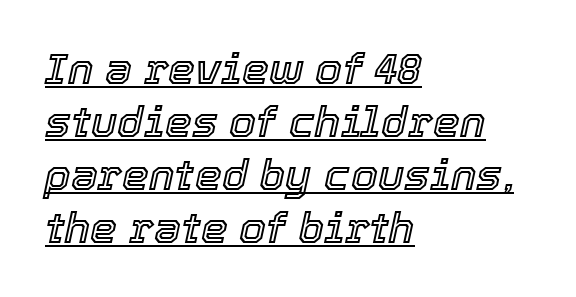
The image shows 43 px text type, italic (leaning right); set left-aligned, line spacing 1.23x, normal letter spacing, underlined; a medium x-height.
